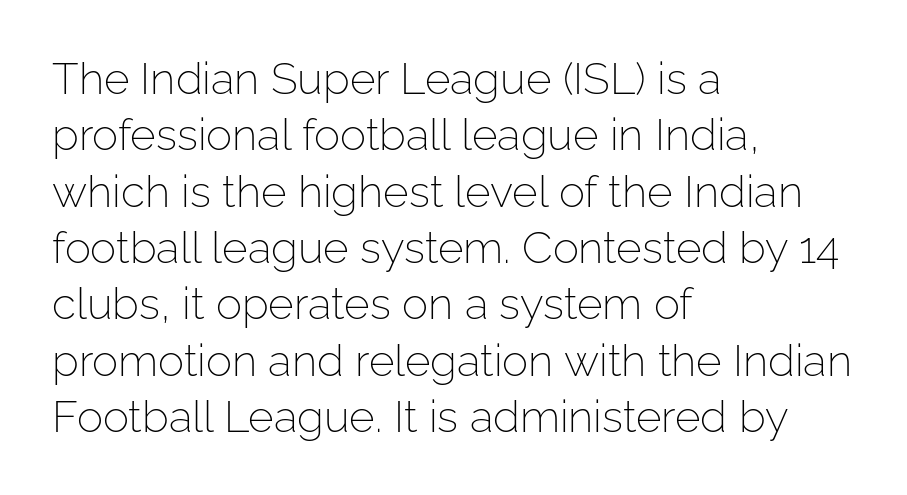
The image shows 44 px light sans-serif type, upright; set left-aligned, normal line spacing (1.28x), normal letter spacing, not underlined; low stroke contrast and a medium x-height.
